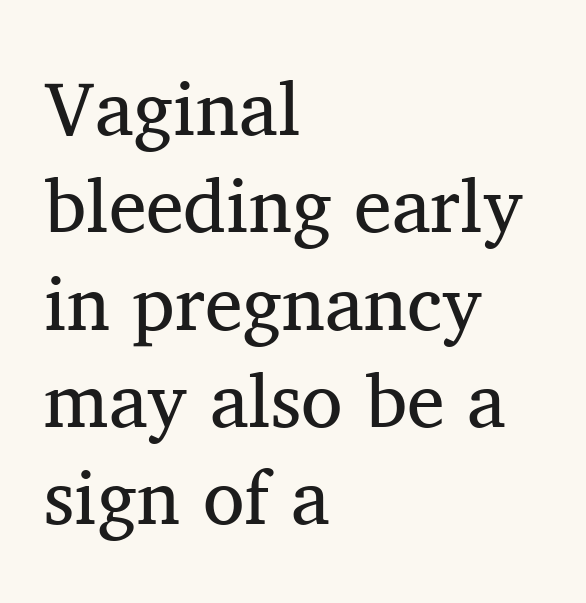
Q: Is the text bold? A: No.
Q: Is the text italic (slanted)? A: No, it is upright.
Q: Is the typeface a serif or a sans-serif typeface? A: Serif.
Q: Is the text underlined? A: No.
Q: How is the paragraph aligned? A: Left-aligned.
Q: Is the spacing between letters normal or unusually wide? A: Normal.
Q: Is the spacing between lines tight, normal or loose? A: Normal.
Q: Width (condensed, normal, or wide)? A: Normal.
Q: Stroke contrast? A: Medium.
Q: x-height? A: Medium.
Q: Monospaced? A: No.
